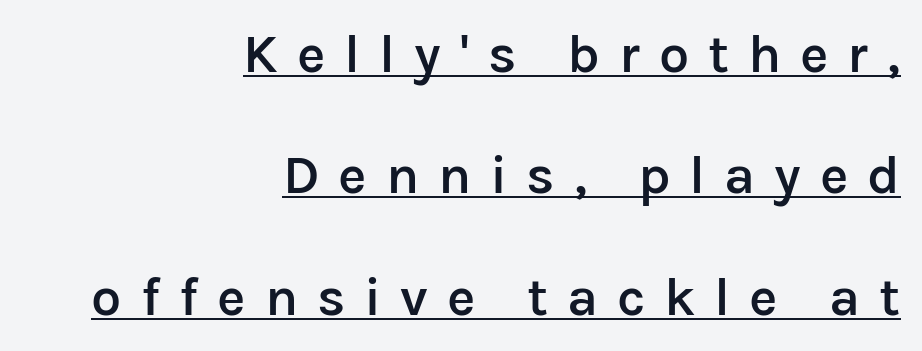
{"serif": "no", "italic": "no", "bold": "semi", "weight": "semibold", "width": "normal", "stroke_contrast": "low", "x_height": "medium", "monospaced": "no", "underline": "yes", "align": "right", "line_spacing": "loose", "line_spacing_ratio": 2.25, "letter_spacing": "wide", "letter_spacing_em": 0.35, "glyph_px": 54}
